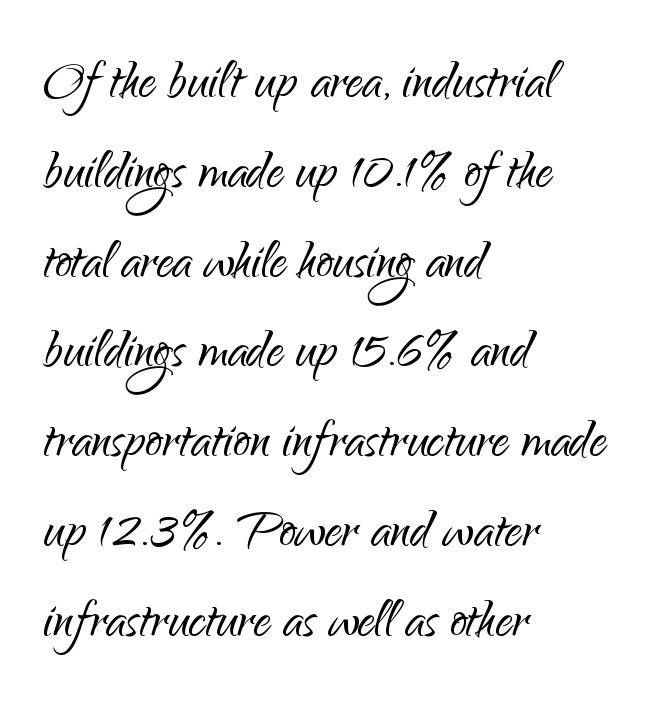
Q: Is the text bold? A: No.
Q: Is the text italic (slanted)? A: Yes.
Q: Is the typeface a serif or a sans-serif typeface? A: Sans-serif.
Q: Is the text underlined? A: No.
Q: How is the paragraph aligned? A: Left-aligned.
Q: Is the spacing between letters normal or unusually wide? A: Normal.
Q: Is the spacing between lines tight, normal or loose? A: Normal.
Q: Width (condensed, normal, or wide)? A: Normal.
Q: Stroke contrast? A: Low.
Q: x-height? A: Small.
Q: Monospaced? A: No.
